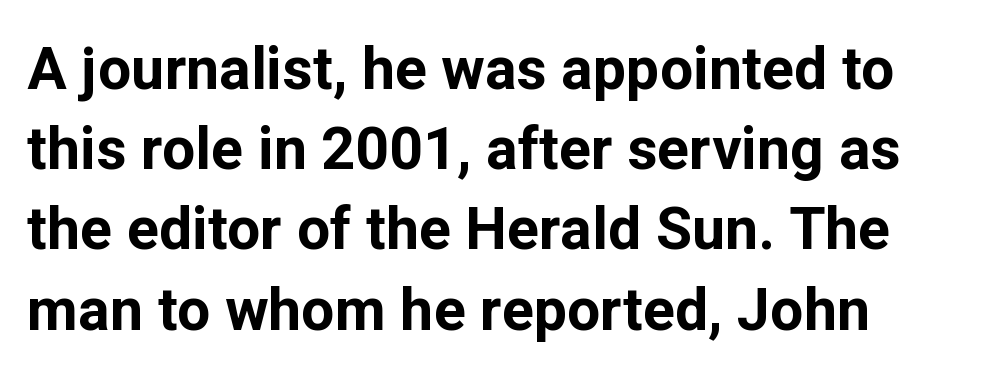
The image shows 59 px bold sans-serif type, upright; set left-aligned, normal line spacing (1.36x), normal letter spacing, not underlined; low stroke contrast and a medium x-height.
